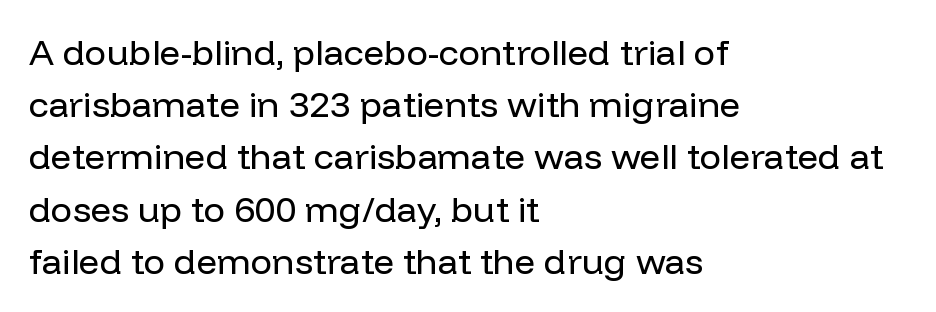
Q: Is the text bold? A: No.
Q: Is the text italic (slanted)? A: No, it is upright.
Q: Is the typeface a serif or a sans-serif typeface? A: Sans-serif.
Q: Is the text underlined? A: No.
Q: How is the paragraph aligned? A: Left-aligned.
Q: Is the spacing between letters normal or unusually wide? A: Normal.
Q: Is the spacing between lines tight, normal or loose? A: Normal.
Q: Width (condensed, normal, or wide)? A: Normal.
Q: Stroke contrast? A: Low.
Q: x-height? A: Medium.
Q: Monospaced? A: No.
